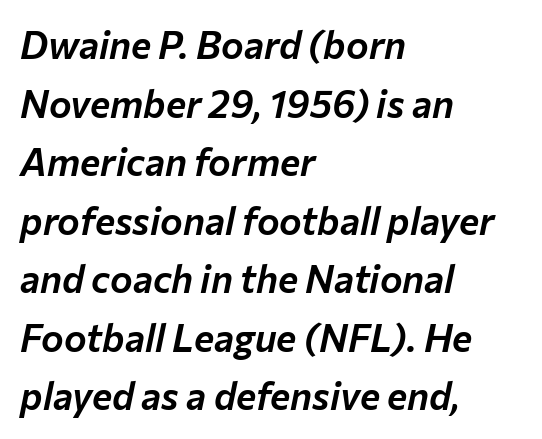
{"italic": "yes", "lean": "right", "slant_degrees": 12, "width": "normal", "stroke_contrast": "low", "x_height": "medium", "monospaced": "no", "underline": "no", "align": "left", "line_spacing": "normal", "line_spacing_ratio": 1.54, "letter_spacing": "normal", "letter_spacing_em": 0.0, "glyph_px": 38}
